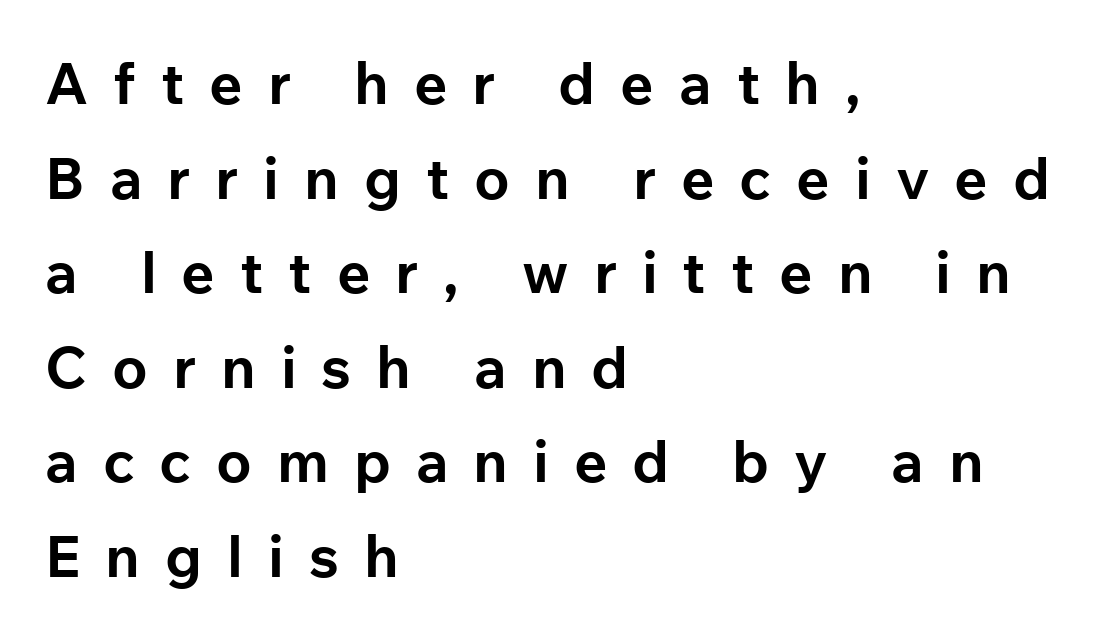
Q: Is the text bold? A: Yes.
Q: Is the text italic (slanted)? A: No, it is upright.
Q: Is the typeface a serif or a sans-serif typeface? A: Sans-serif.
Q: Is the text underlined? A: No.
Q: How is the paragraph aligned? A: Left-aligned.
Q: Is the spacing between letters normal or unusually wide? A: Unusually wide.
Q: Is the spacing between lines tight, normal or loose? A: Normal.
Q: Width (condensed, normal, or wide)? A: Normal.
Q: Stroke contrast? A: Low.
Q: x-height? A: Medium.
Q: Monospaced? A: No.
